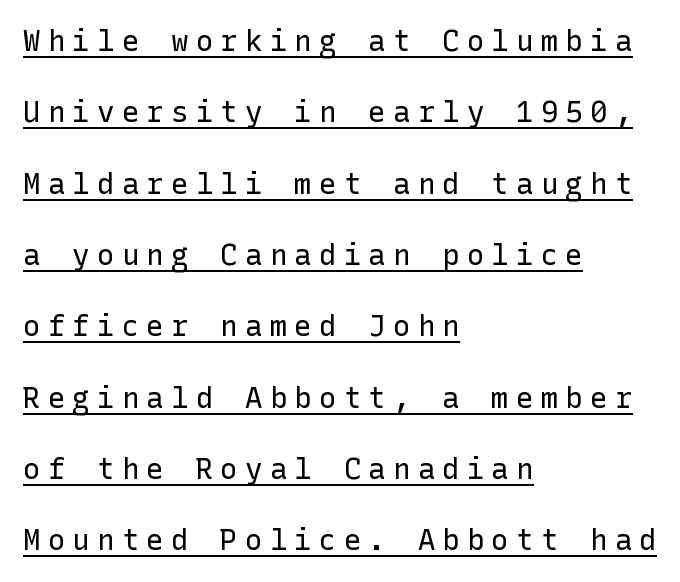
The image shows 29 px regular-weight sans-serif type, upright; set left-aligned, loose line spacing (2.46x), unusually wide letter spacing (+0.25 em), underlined; low stroke contrast and a medium x-height.
